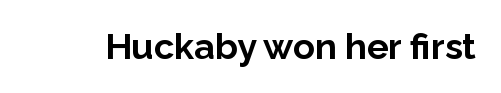
Q: Is the text bold? A: Yes.
Q: Is the text italic (slanted)? A: No, it is upright.
Q: Is the typeface a serif or a sans-serif typeface? A: Sans-serif.
Q: Is the text underlined? A: No.
Q: Is the spacing between letters normal or unusually wide? A: Normal.
Q: Width (condensed, normal, or wide)? A: Normal.
Q: Stroke contrast? A: Low.
Q: x-height? A: Medium.
Q: Monospaced? A: No.
